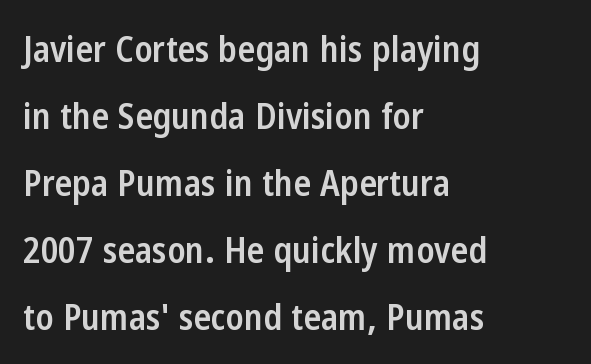
Serif or sans? Sans — the stroke terminals are bare. Horizontally, the lines are justified to the leading edge only. Proportional: the letters do not fall into vertical columns. The foot of each line stays bare and open. Nope, not italic — everything's standing straight. Here the glyphs are tracked normally, forming tight word shapes.
